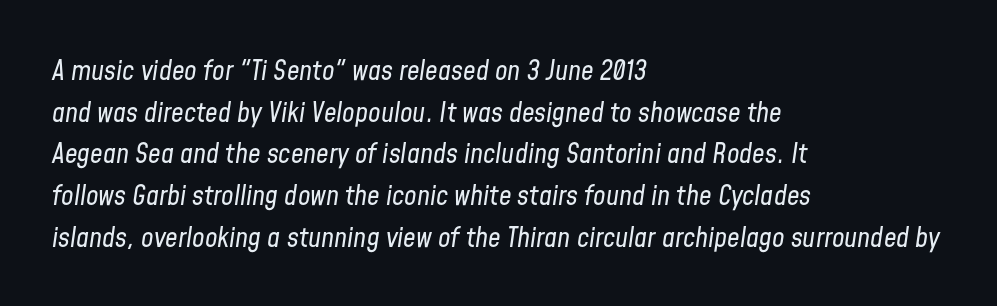
{"italic": "yes", "lean": "right", "slant_degrees": 8, "bold": "no", "weight": "regular", "width": "condensed", "stroke_contrast": "low", "x_height": "medium", "monospaced": "no", "underline": "no", "align": "left", "line_spacing": "normal", "line_spacing_ratio": 1.49, "letter_spacing": "normal", "letter_spacing_em": 0.0, "glyph_px": 28}
